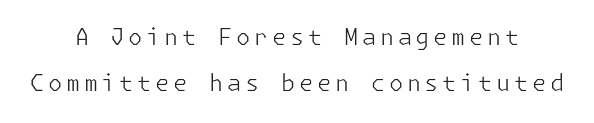
The image shows 23 px text type, upright; set centered, loose line spacing (1.99x), not underlined.
